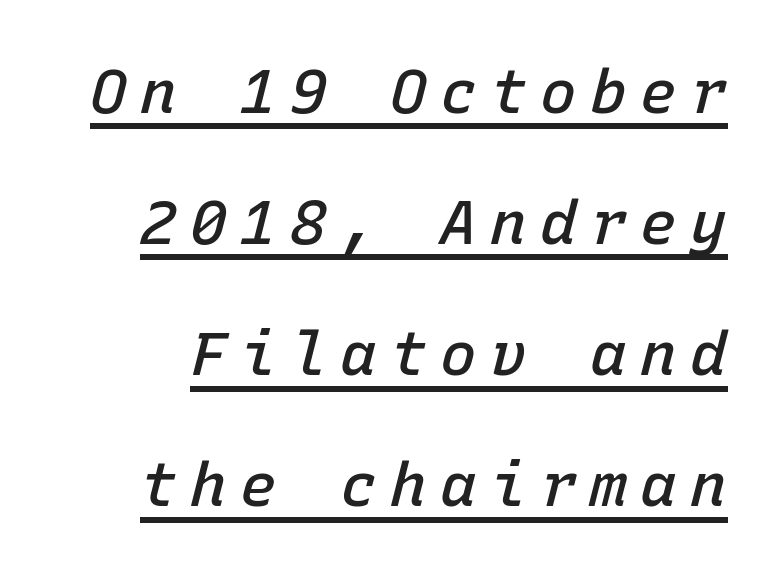
The image shows 61 px semibold type, italic (leaning right), monospaced; set loose line spacing (2.15x), unusually wide letter spacing (+0.22 em), underlined; low stroke contrast and a medium x-height.
